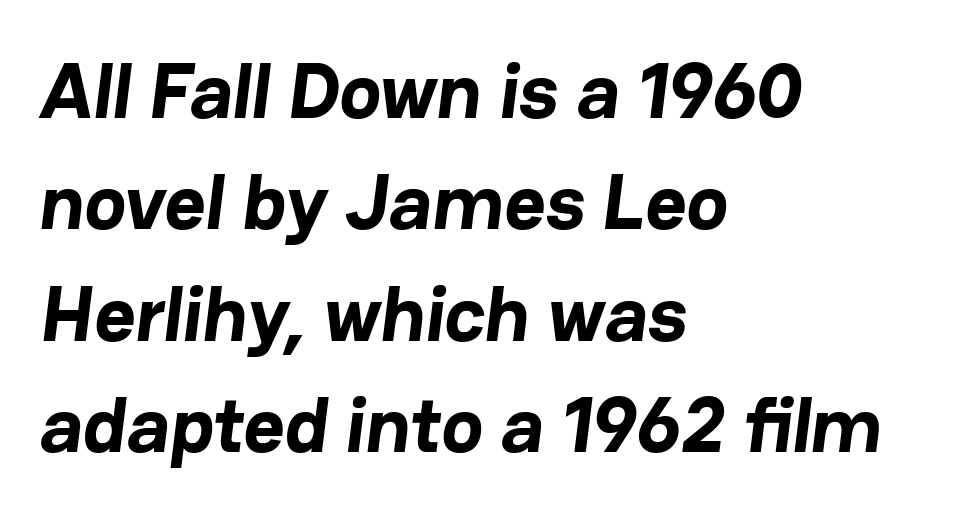
Rule under the text: the space is simply empty. In terms of weight, the rendering is a true, heavy bold. There is no visible air inserted between adjacent glyphs. Each letter keeps its own natural width here, so spacing adapts to shape. Line spacing here is normal.
